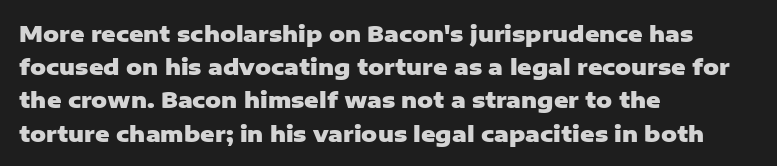
Leading matches the norm, producing a regular column. The area under the type is left untouched. Does extra space separate the letters? No, they use regular spacing. These lines were composed using upright roman letters.
